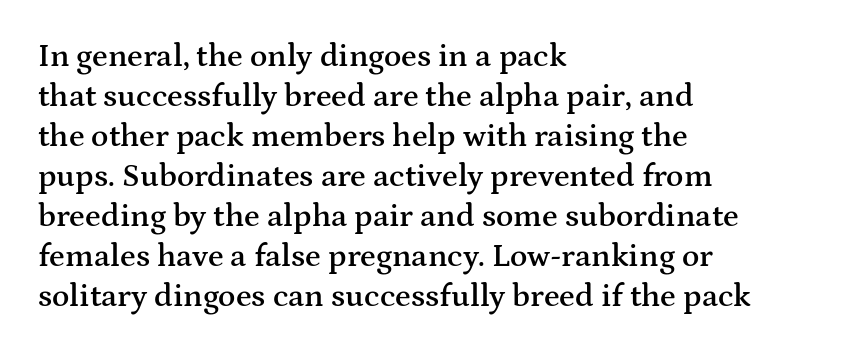
The typeface chosen for these lines features serifs. Nothing unusual about the tracking: characters are spaced as the font intends. The lettering holds an erect, upright posture throughout. A fair bit of extra ink — the face is semibold, not bold. This rendering features lettering with no underline. Compared with typical paragraphs, the rows here are spaced about the same.
